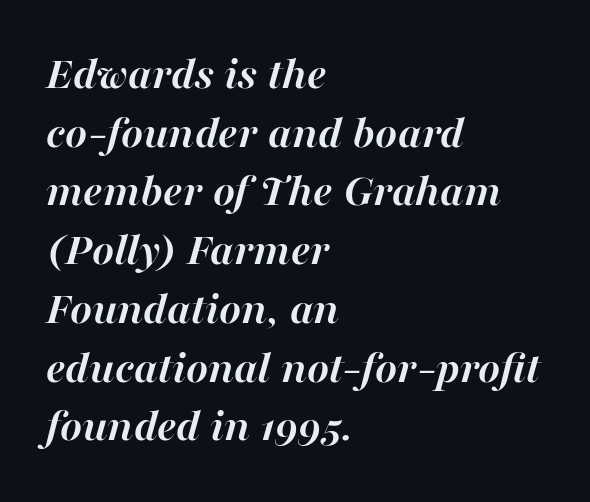
Look at the stroke-to-counter ratio: heavy, a bold. Honestly, there is no underline to notice here at all. Short and long lines alike share a common starting point at left. Is this a fixed-width face? No — the glyphs have proportional, varying widths. Does the lettering tilt? It does — this is italic. Between one letter and the next there's only the usual sliver of space.
